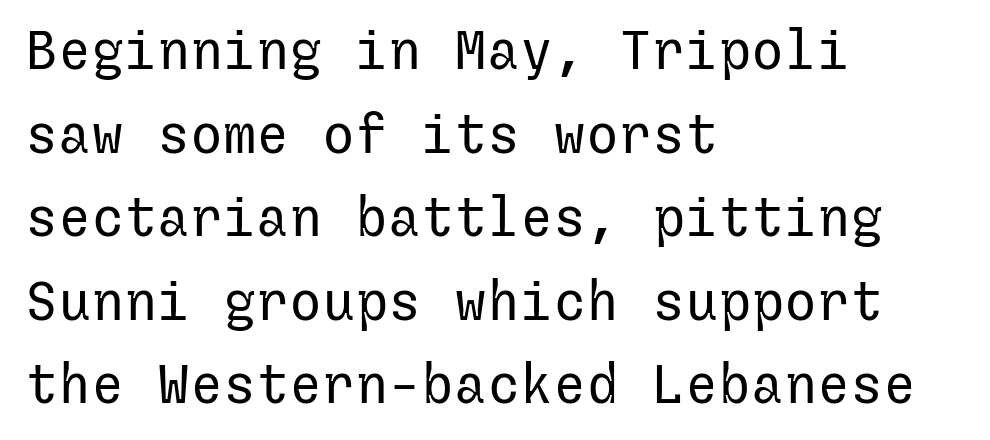
The passage shown is not bold in any degree. The string is rendered with underlining switched off. The passage shown is typeset with a sans-serif family. Characters remain perfectly vertical along every line.
